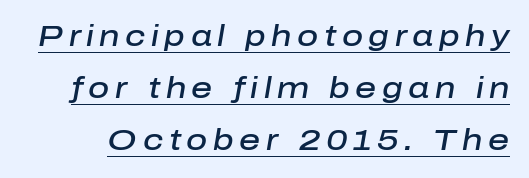
Caption: lettering with a line underneath. This sample has the flowing, uneven cadence of proportional lettering. These lines carry some extra weight — a demibold, not a full bold. The passage shown leans; its letterforms are oblique.
